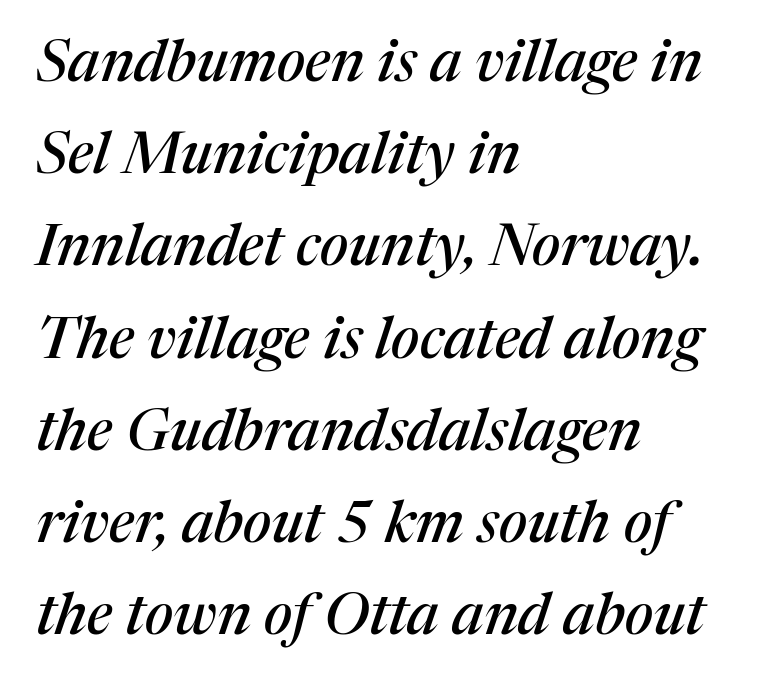
Unmarked baselines from the first word to the last. The ragged edge is on the right, which tells us the setting is flush left. Small tapered or slab feet sit at the stroke ends, so this counts as serif. A typesetter would mark this as italic. This sample has the flowing, uneven cadence of proportional lettering.
